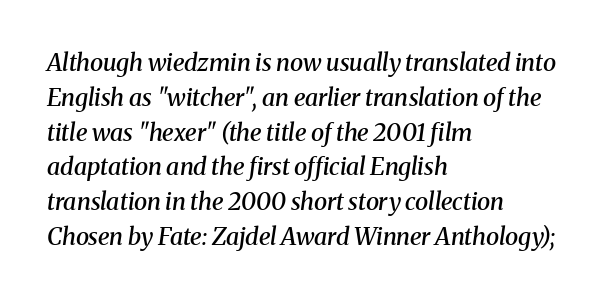
The image shows 24 px text type, italic (leaning right); set left-aligned, normal line spacing (1.45x), normal letter spacing, not underlined.
